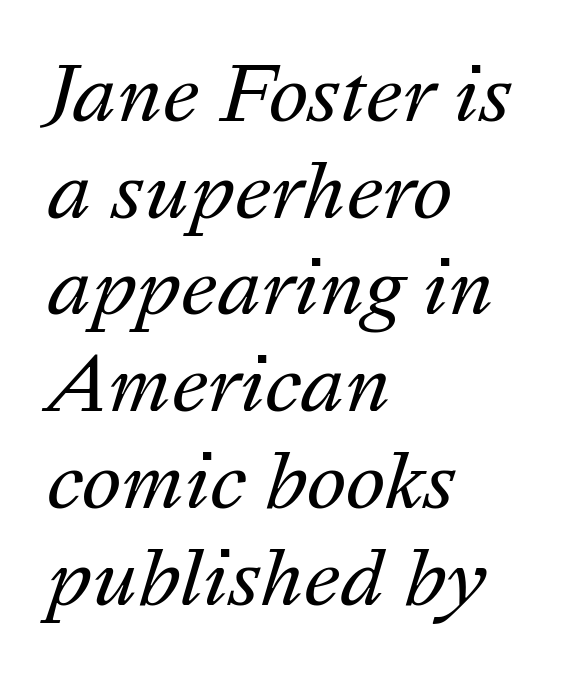
The image shows 75 px regular-weight type, italic (leaning right); set left-aligned, normal line spacing (1.29x), normal letter spacing, not underlined; medium stroke contrast and a medium x-height.
